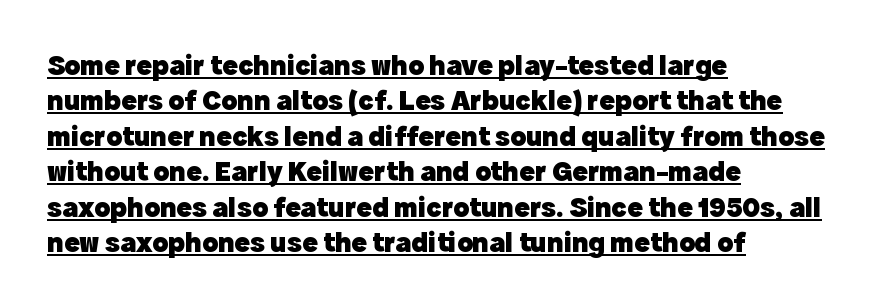
It's the straight-up-and-down kind of type. The words here are underlined. Look at the tracking — it's just the regular setting, nothing added. The face used here is proportionally spaced, like ordinary book or web type. Which margin do the lines hug? The left one — the right edge is uneven. The rendering uses a bold face; every stroke is thick and dark.
